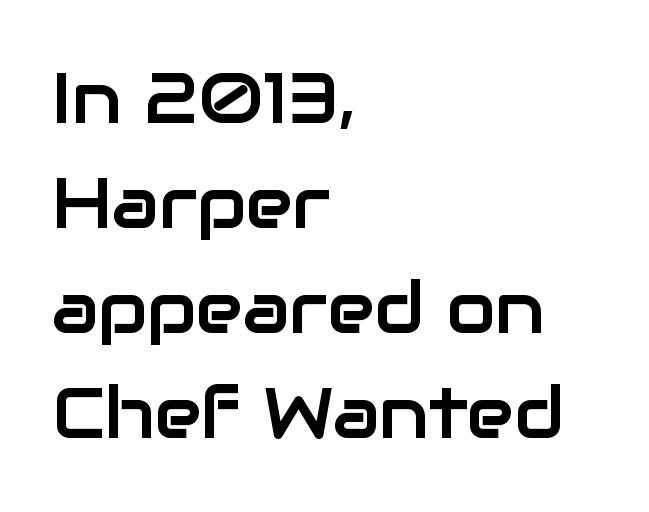
Q: Is the text italic (slanted)? A: No, it is upright.
Q: Is the typeface a serif or a sans-serif typeface? A: Sans-serif.
Q: Is the text underlined? A: No.
Q: How is the paragraph aligned? A: Left-aligned.
Q: Is the spacing between letters normal or unusually wide? A: Normal.
Q: Is the spacing between lines tight, normal or loose? A: Normal.
Q: Width (condensed, normal, or wide)? A: Normal.
Q: Stroke contrast? A: Low.
Q: x-height? A: Medium.
Q: Monospaced? A: No.
